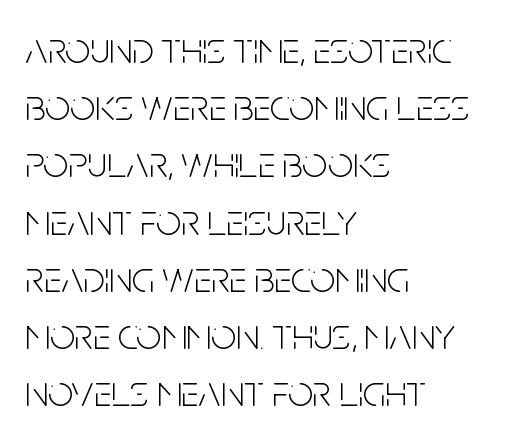
Q: Is the text bold? A: No.
Q: Is the text italic (slanted)? A: No, it is upright.
Q: Is the typeface a serif or a sans-serif typeface? A: Sans-serif.
Q: Is the text underlined? A: No.
Q: How is the paragraph aligned? A: Left-aligned.
Q: Is the spacing between letters normal or unusually wide? A: Normal.
Q: Is the spacing between lines tight, normal or loose? A: Normal.
Q: Width (condensed, normal, or wide)? A: Condensed.
Q: Stroke contrast? A: Low.
Q: x-height? A: Large.
Q: Monospaced? A: No.
